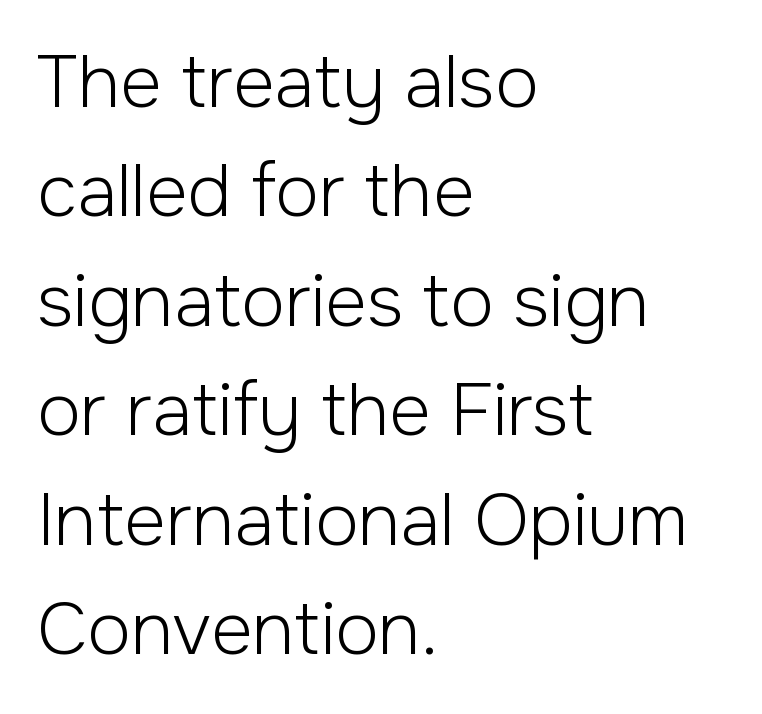
{"serif": "no", "italic": "no", "bold": "no", "weight": "light", "width": "normal", "stroke_contrast": "low", "x_height": "medium", "monospaced": "no", "underline": "no", "align": "left", "line_spacing": "normal", "line_spacing_ratio": 1.52, "letter_spacing": "normal", "letter_spacing_em": 0.0, "glyph_px": 72}
